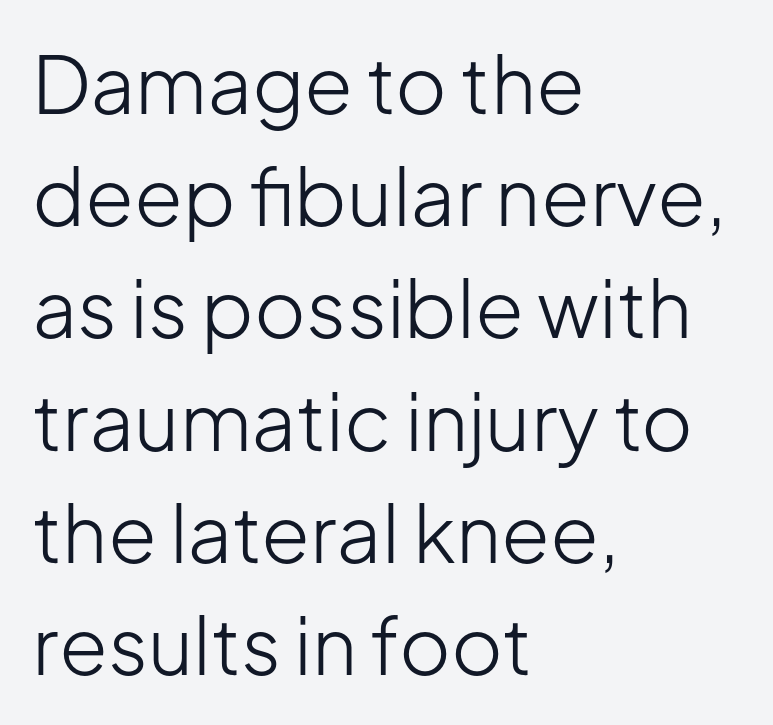
{"serif": "no", "italic": "no", "bold": "no", "weight": "light", "width": "normal", "stroke_contrast": "low", "x_height": "medium", "monospaced": "no", "underline": "no", "align": "left", "line_spacing": "normal", "line_spacing_ratio": 1.42, "letter_spacing": "normal", "letter_spacing_em": 0.0, "glyph_px": 79}
